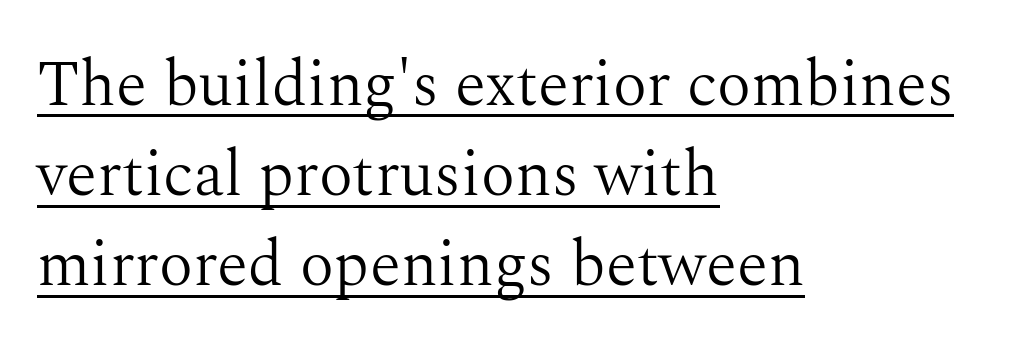
The font is comparable to plain body text, perhaps lighter. Each letter keeps its own natural width here, so spacing adapts to shape. Reading down the column, the eye jumps a familiar distance to each next line. The setting favours the left margin, as ordinary paragraphs usually do.
